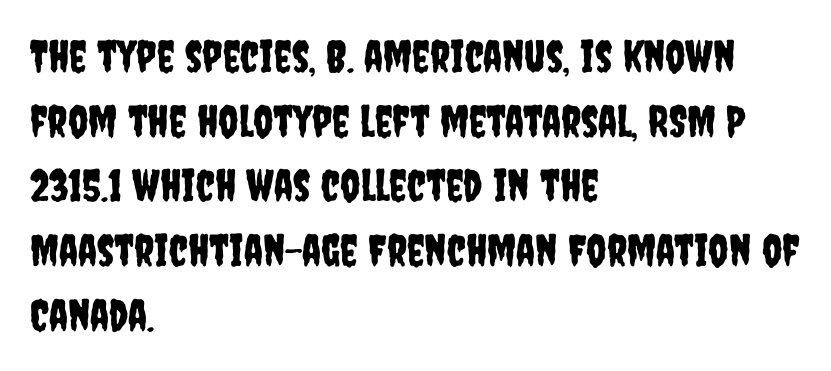
Q: Is the text italic (slanted)? A: No, it is upright.
Q: Is the typeface a serif or a sans-serif typeface? A: Sans-serif.
Q: Is the text underlined? A: No.
Q: How is the paragraph aligned? A: Left-aligned.
Q: Is the spacing between letters normal or unusually wide? A: Normal.
Q: Is the spacing between lines tight, normal or loose? A: Normal.
Q: Width (condensed, normal, or wide)? A: Condensed.
Q: Stroke contrast? A: Low.
Q: x-height? A: Large.
Q: Monospaced? A: No.
